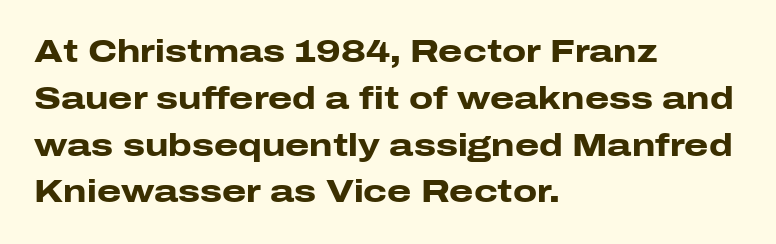
The image shows 31 px heavy, wide sans-serif type, upright; set left-aligned, normal line spacing (1.51x), normal letter spacing, not underlined; low stroke contrast and a medium x-height.
